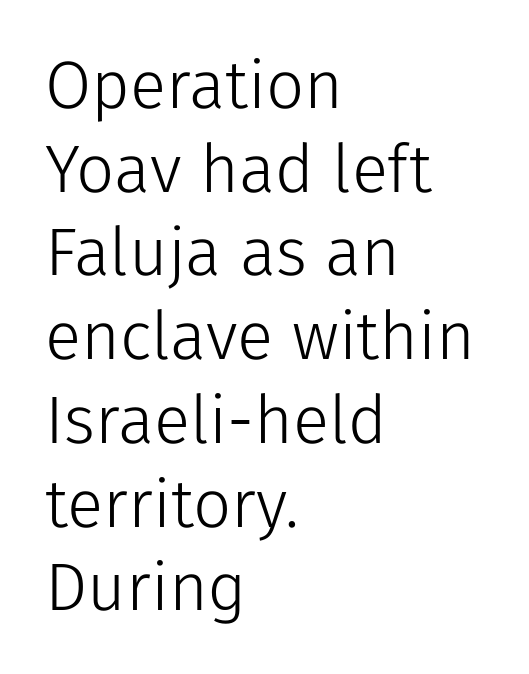
The image shows 67 px light sans-serif type, upright; set left-aligned, normal line spacing (1.25x), normal letter spacing, not underlined; low stroke contrast and a medium x-height.
